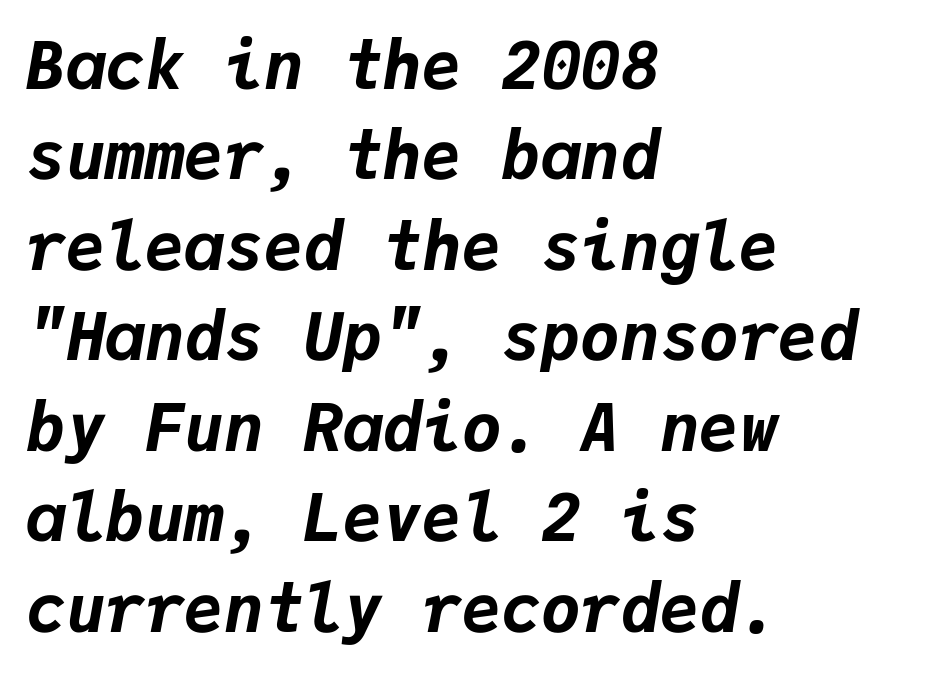
Q: Is the text bold? A: Yes.
Q: Is the text italic (slanted)? A: Yes, it leans right by about 9 degrees.
Q: Is the text underlined? A: No.
Q: How is the paragraph aligned? A: Left-aligned.
Q: Is the spacing between letters normal or unusually wide? A: Normal.
Q: Is the spacing between lines tight, normal or loose? A: Normal.
Q: Width (condensed, normal, or wide)? A: Normal.
Q: Stroke contrast? A: Low.
Q: x-height? A: Medium.
Q: Monospaced? A: Yes.
